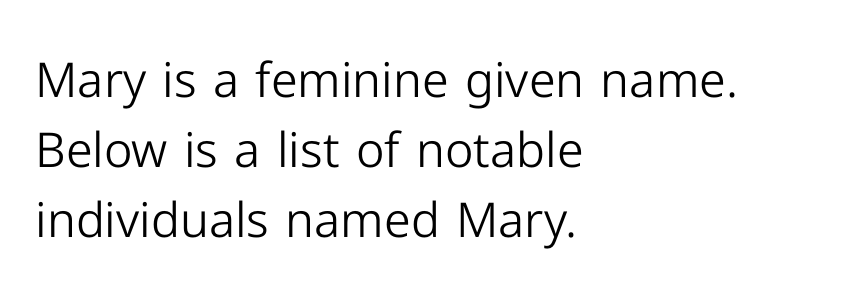
Q: Is the text bold? A: No.
Q: Is the text italic (slanted)? A: No, it is upright.
Q: Is the typeface a serif or a sans-serif typeface? A: Sans-serif.
Q: Is the text underlined? A: No.
Q: How is the paragraph aligned? A: Left-aligned.
Q: Is the spacing between letters normal or unusually wide? A: Normal.
Q: Is the spacing between lines tight, normal or loose? A: Normal.
Q: Width (condensed, normal, or wide)? A: Normal.
Q: Stroke contrast? A: Low.
Q: x-height? A: Medium.
Q: Monospaced? A: No.
